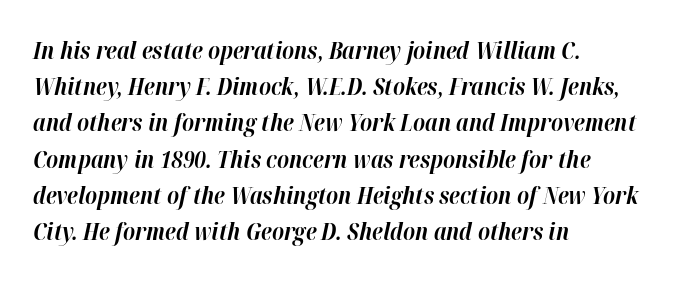
{"italic": "yes", "lean": "right", "slant_degrees": 12, "bold": "yes", "underline": "no", "align": "left", "line_spacing": "normal", "line_spacing_ratio": 1.51, "letter_spacing": "normal", "letter_spacing_em": 0.0, "glyph_px": 24}
